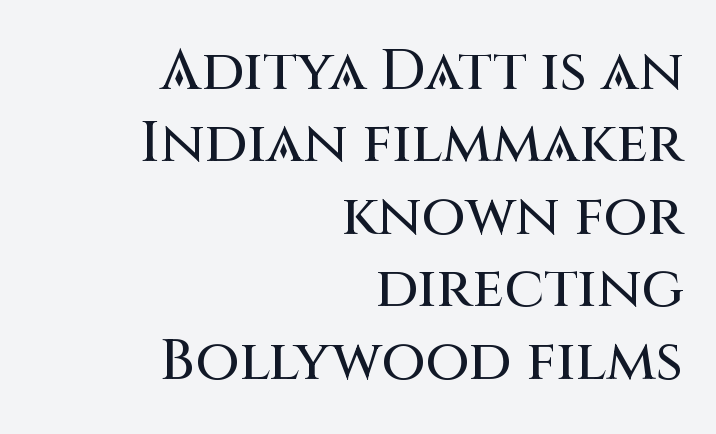
{"serif": "no", "italic": "no", "width": "normal", "stroke_contrast": "medium", "x_height": "large", "monospaced": "no", "underline": "no", "align": "right", "line_spacing": "normal", "line_spacing_ratio": 1.27, "letter_spacing": "normal", "letter_spacing_em": 0.0, "glyph_px": 57}
